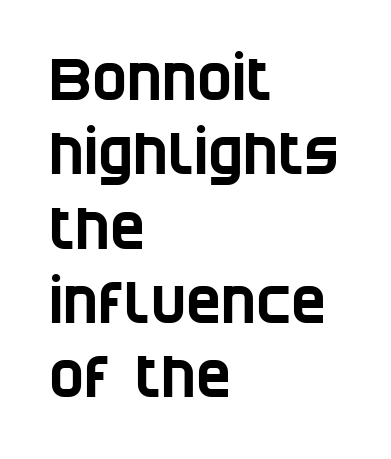
Q: Is the typeface a serif or a sans-serif typeface? A: Sans-serif.
Q: Is the text underlined? A: No.
Q: How is the paragraph aligned? A: Left-aligned.
Q: Is the spacing between letters normal or unusually wide? A: Normal.
Q: Is the spacing between lines tight, normal or loose? A: Normal.
Q: Width (condensed, normal, or wide)? A: Condensed.
Q: Stroke contrast? A: Low.
Q: x-height? A: Large.
Q: Monospaced? A: No.
